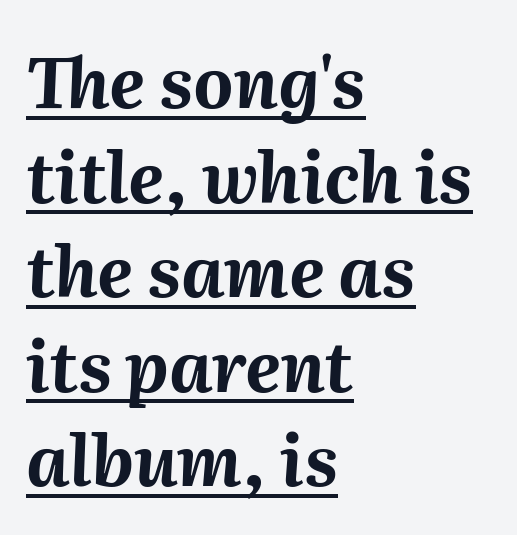
{"italic": "yes", "lean": "right", "slant_degrees": 2, "bold": "yes", "weight": "bold", "width": "normal", "stroke_contrast": "medium", "x_height": "medium", "monospaced": "no", "underline": "yes", "align": "left", "line_spacing": "normal", "line_spacing_ratio": 1.37, "letter_spacing": "normal", "letter_spacing_em": 0.0, "glyph_px": 69}
